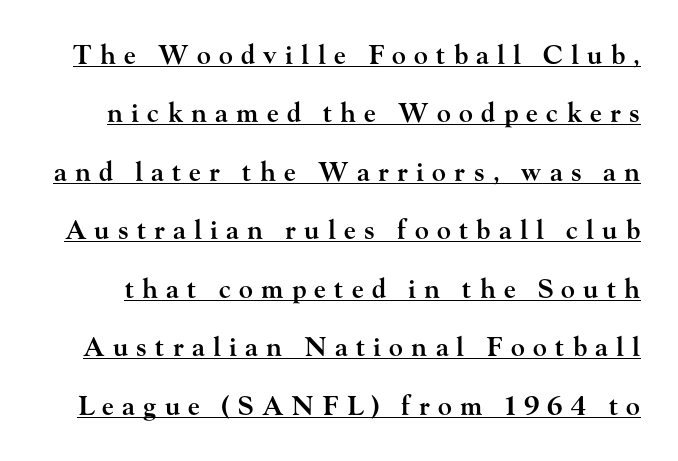
{"italic": "no", "bold": "semi", "underline": "yes", "line_spacing": "loose", "line_spacing_ratio": 2.25, "letter_spacing": "wide", "letter_spacing_em": 0.32, "glyph_px": 26}
